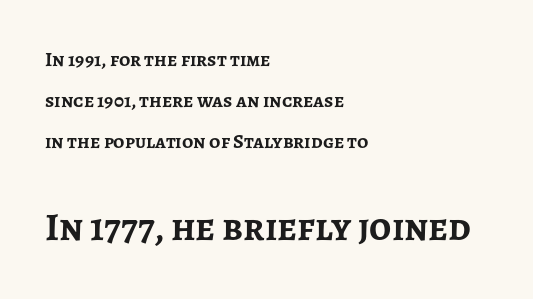
What stands out about the letter spacing? Nothing — it is the standard amount. If you squint, the bottom block still reads clearly — it's the larger of the two. Characters remain perfectly vertical along every line. Spacing verdict: proportional, widths tailored to each character. Typographically, this falls in the sans-serif category.
